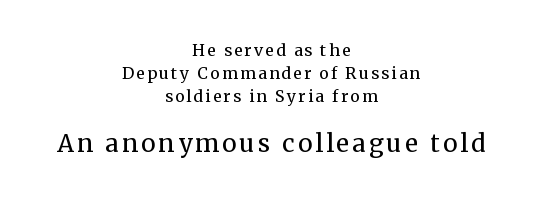
The image shows 24 px text type, upright; set centered, normal line spacing (1.44x), not underlined; the second (bottom) block is 1.5x larger.
